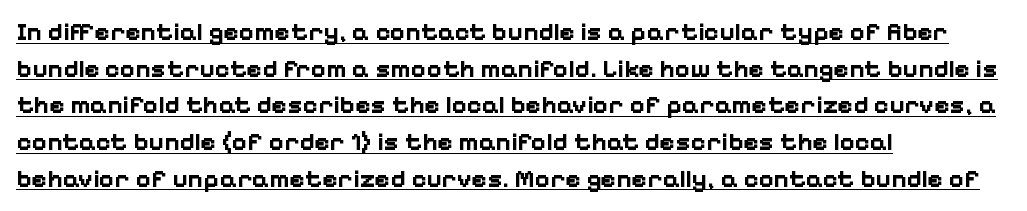
{"italic": "no", "bold": "yes", "underline": "yes", "align": "left", "line_spacing": "normal", "line_spacing_ratio": 1.41, "letter_spacing": "normal", "letter_spacing_em": 0.0, "glyph_px": 26}
